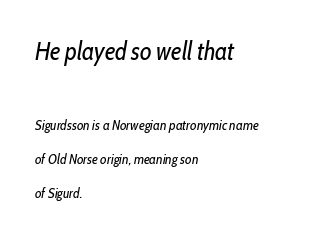
Q: Is the text bold? A: No.
Q: Is the text italic (slanted)? A: Yes, it leans right by about 10 degrees.
Q: Is the text underlined? A: No.
Q: How is the paragraph aligned? A: Left-aligned.
Q: Is the spacing between letters normal or unusually wide? A: Normal.
Q: Is the spacing between lines tight, normal or loose? A: Loose.
Q: Which block of text is set in a larger size, the first (top) or the second (bottom)? A: The first (top) one.
